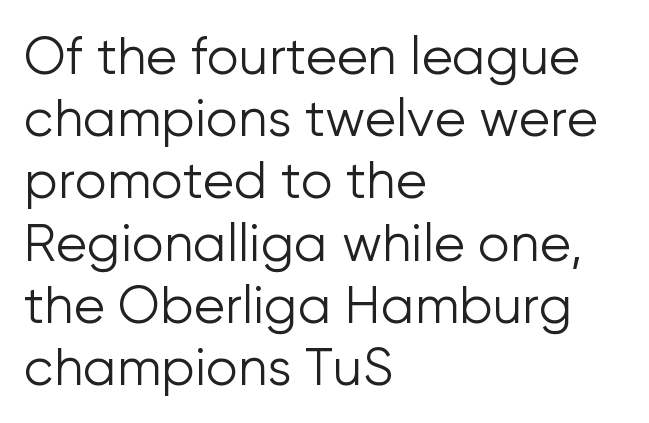
{"serif": "no", "italic": "no", "bold": "no", "weight": "light", "width": "normal", "stroke_contrast": "low", "x_height": "medium", "monospaced": "no", "underline": "no", "align": "left", "line_spacing_ratio": 1.22, "letter_spacing": "normal", "letter_spacing_em": 0.0, "glyph_px": 51}
